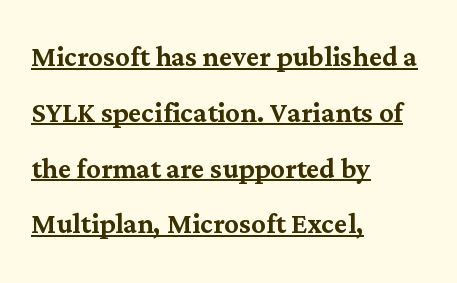
The image shows 36 px serif type, upright; set left-aligned, normal line spacing (1.55x), normal letter spacing, underlined; medium stroke contrast and a medium x-height.
